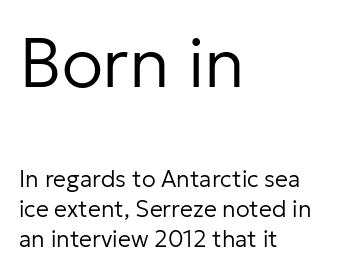
Descenders are the only things crossing below the line. Each line starts at the same left margin while the right side varies. Glyph-to-glyph distance matches everyday printed text. Size hierarchy here favors the leading block over the trailing one. This is not heavy type; no bold has been used.
